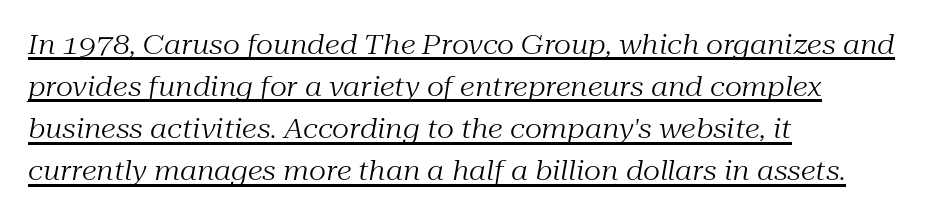
The image shows 27 px text type, italic (leaning right); set left-aligned, normal line spacing (1.56x), normal letter spacing, underlined.
